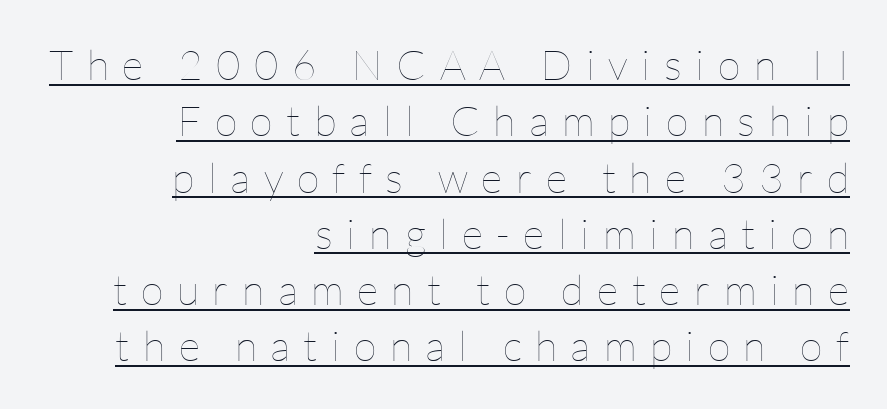
Q: Is the text bold? A: No.
Q: Is the text italic (slanted)? A: No, it is upright.
Q: Is the text underlined? A: Yes.
Q: How is the paragraph aligned? A: Right-aligned.
Q: Is the spacing between letters normal or unusually wide? A: Unusually wide.
Q: Is the spacing between lines tight, normal or loose? A: Normal.
Q: Width (condensed, normal, or wide)? A: Normal.
Q: Stroke contrast? A: Low.
Q: x-height? A: Medium.
Q: Monospaced? A: No.
